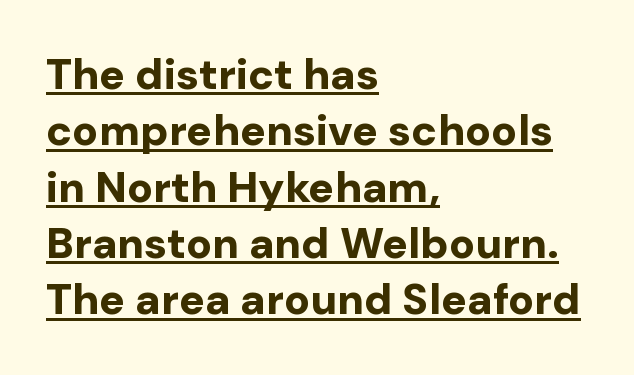
Notice how the stems are strictly vertical — no italics here. I'd call this a sans setting — the letters go barefoot. A typesetter would call this proportional, since set widths differ per character. This rendering leaves character spacing at its baseline value. Typesetter's note: full bold, strokes at maximum text heaviness. Emphasis is given by a line drawn under the lettering.
